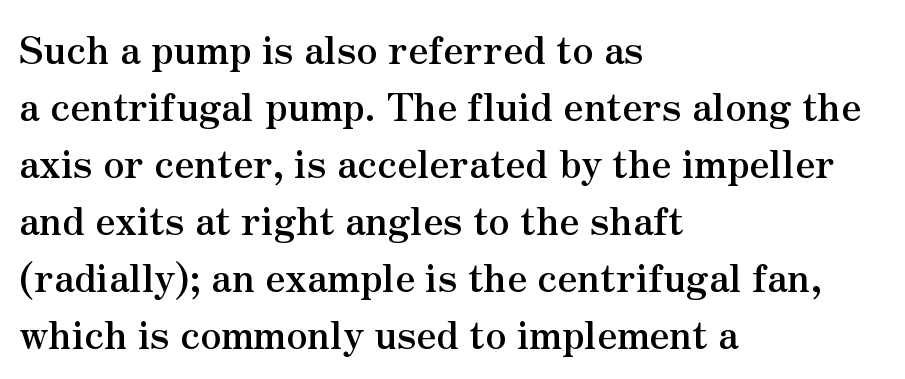
Q: Is the text bold? A: Yes.
Q: Is the text italic (slanted)? A: No, it is upright.
Q: Is the typeface a serif or a sans-serif typeface? A: Serif.
Q: Is the text underlined? A: No.
Q: How is the paragraph aligned? A: Left-aligned.
Q: Is the spacing between letters normal or unusually wide? A: Normal.
Q: Is the spacing between lines tight, normal or loose? A: Normal.
Q: Width (condensed, normal, or wide)? A: Normal.
Q: Stroke contrast? A: Medium.
Q: x-height? A: Small.
Q: Monospaced? A: No.
